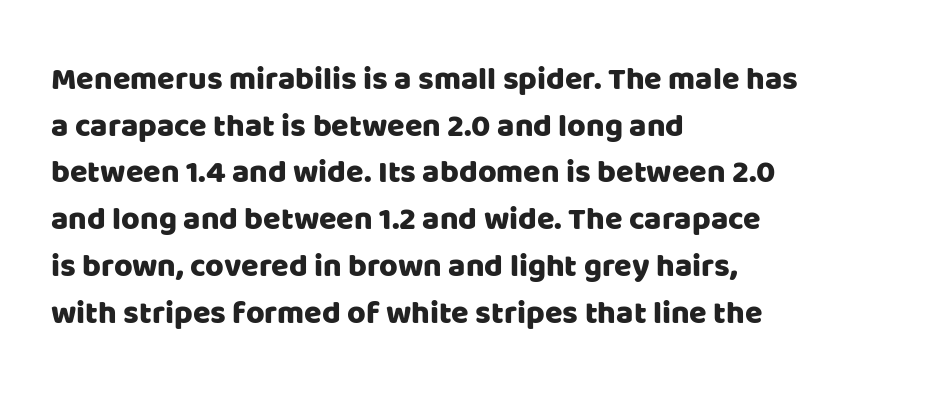
The ragged edge is on the right, which tells us the setting is flush left. Each row of text sits above clean, open space. The block of text has a typical density, with ordinary space between rows. Proportional: the letters do not fall into vertical columns. Look at the tracking — it's just the regular setting, nothing added.
